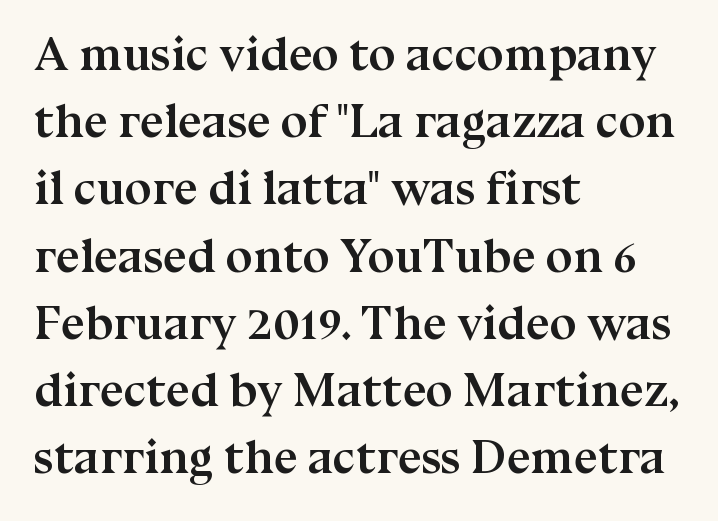
The image shows 48 px semibold serif type, upright; set left-aligned, normal line spacing (1.4x), normal letter spacing, not underlined; medium stroke contrast and a medium x-height.
